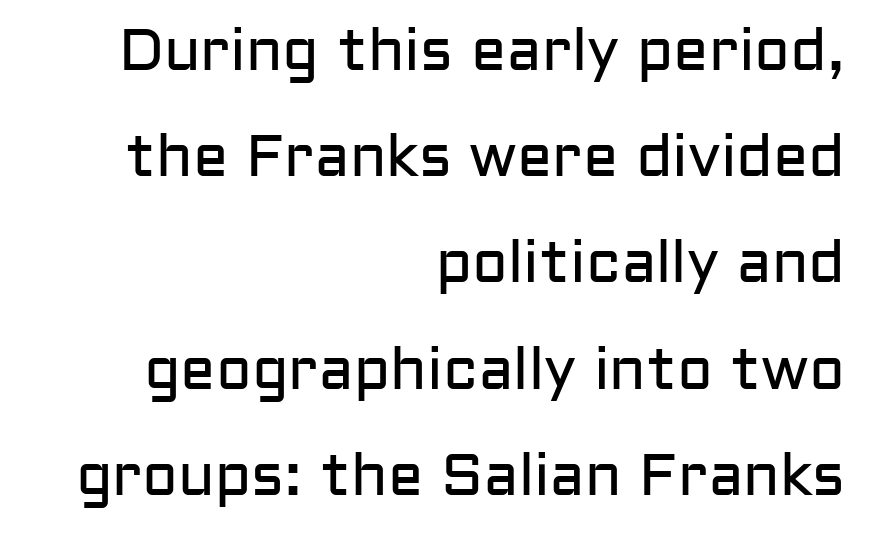
The typeface chosen for these lines omits serifs. Check under the words: just untouched page. Glyph-to-glyph distance matches everyday printed text. On a weight scale, this lands at 450 or below. The lines in this sample share a right terminus and differ only in where they begin.
